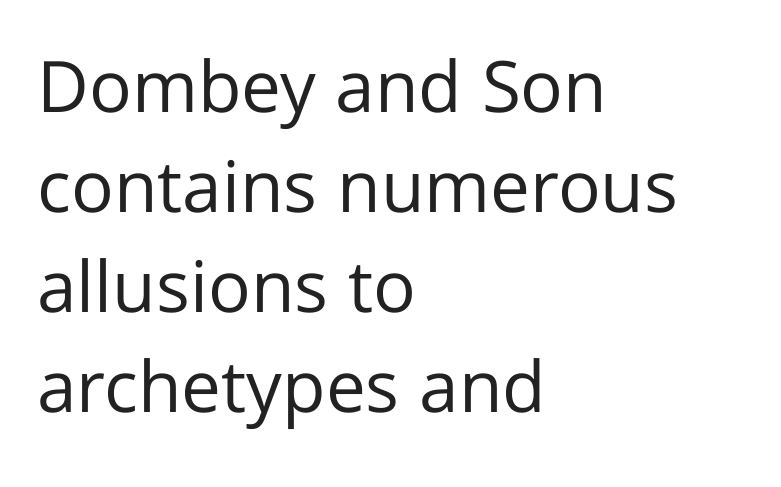
{"serif": "no", "italic": "no", "bold": "no", "weight": "regular", "width": "normal", "stroke_contrast": "low", "x_height": "medium", "monospaced": "no", "underline": "no", "align": "left", "line_spacing": "normal", "line_spacing_ratio": 1.41, "letter_spacing": "normal", "letter_spacing_em": 0.0, "glyph_px": 71}
